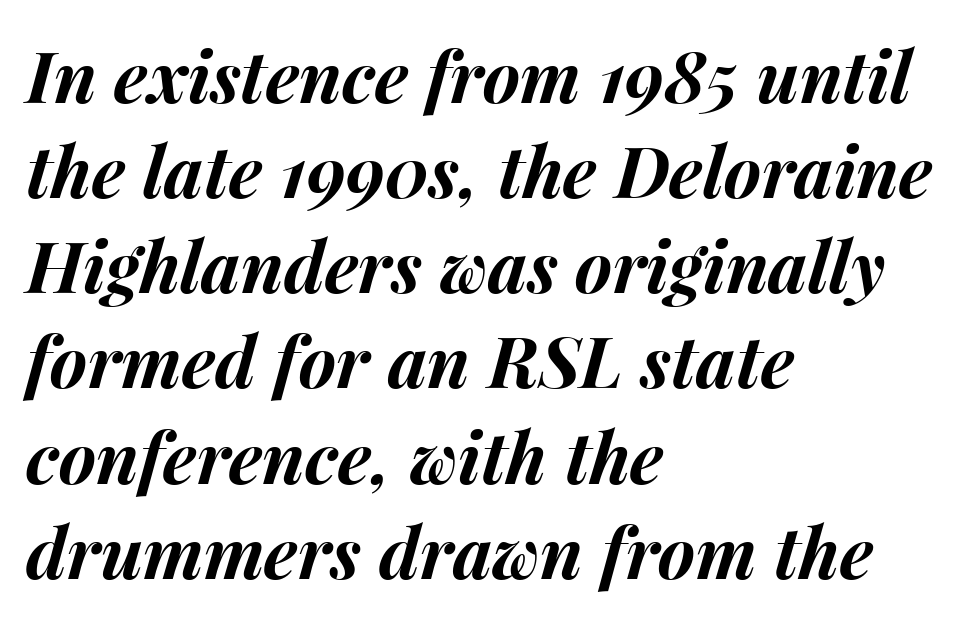
Q: Is the text bold? A: Yes.
Q: Is the text italic (slanted)? A: Yes, it leans right by about 15 degrees.
Q: Is the text underlined? A: No.
Q: How is the paragraph aligned? A: Left-aligned.
Q: Is the spacing between letters normal or unusually wide? A: Normal.
Q: Is the spacing between lines tight, normal or loose? A: Normal.
Q: Width (condensed, normal, or wide)? A: Normal.
Q: Stroke contrast? A: Medium.
Q: x-height? A: Medium.
Q: Monospaced? A: No.
